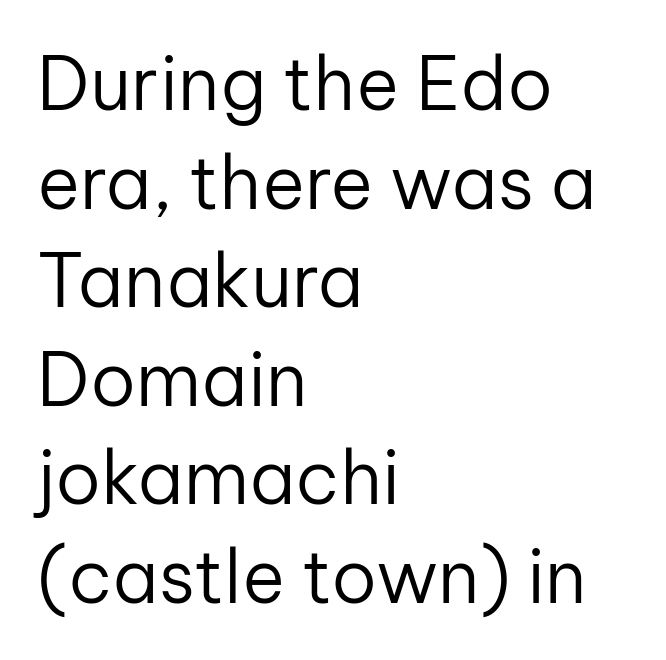
The image shows 73 px regular-weight sans-serif type, upright; set left-aligned, normal line spacing (1.35x), normal letter spacing, not underlined; low stroke contrast and a medium x-height.
